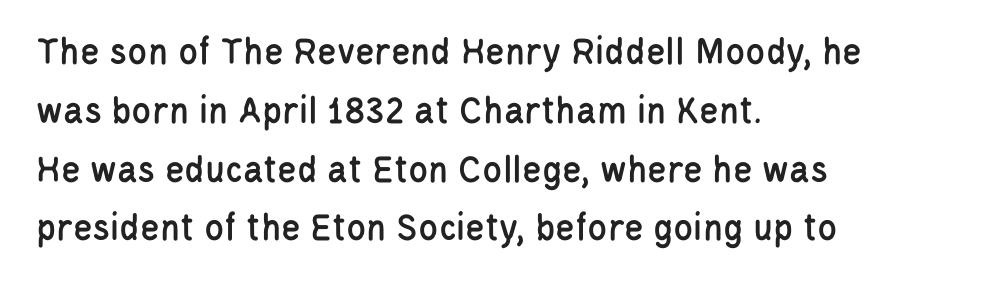
Q: Is the text italic (slanted)? A: No, it is upright.
Q: Is the typeface a serif or a sans-serif typeface? A: Sans-serif.
Q: Is the text underlined? A: No.
Q: How is the paragraph aligned? A: Left-aligned.
Q: Is the spacing between letters normal or unusually wide? A: Normal.
Q: Is the spacing between lines tight, normal or loose? A: Normal.
Q: Width (condensed, normal, or wide)? A: Condensed.
Q: Stroke contrast? A: Low.
Q: x-height? A: Large.
Q: Monospaced? A: No.
